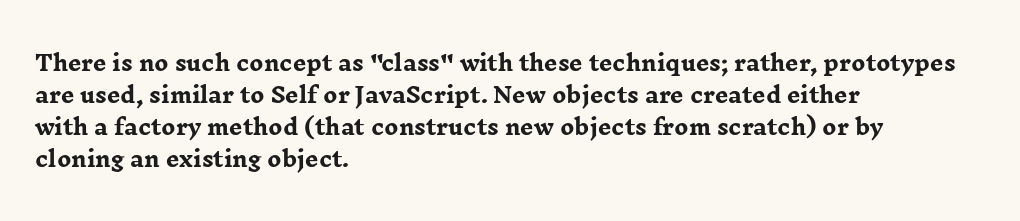
The type sits square on the baseline with zero lean. Summary of weight: heavy, a full bold. Interline gaps are of average width in this sample. The type is set solid horizontally, with unmodified tracking. Underline: absent.
